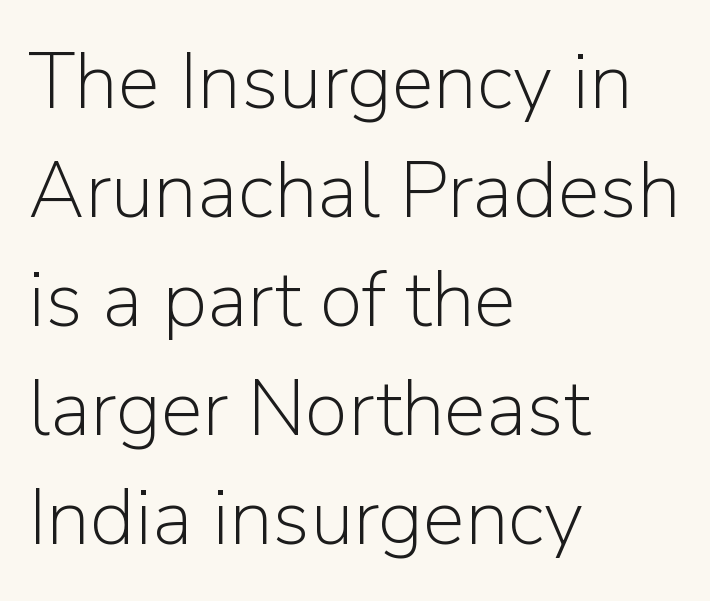
{"serif": "no", "italic": "no", "bold": "no", "weight": "light", "width": "normal", "stroke_contrast": "low", "x_height": "medium", "monospaced": "no", "underline": "no", "align": "left", "line_spacing": "normal", "line_spacing_ratio": 1.38, "letter_spacing": "normal", "letter_spacing_em": 0.0, "glyph_px": 79}
